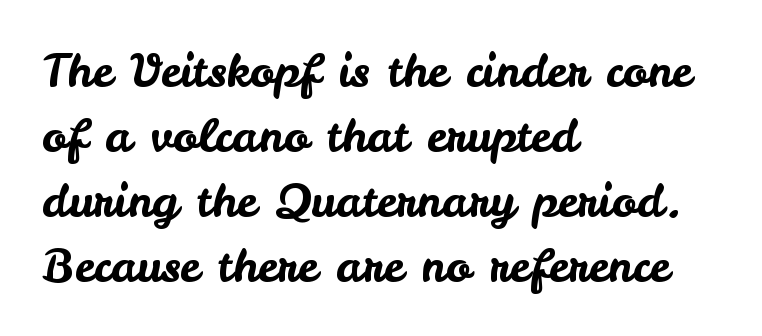
The image shows 46 px sans-serif type; set left-aligned, normal line spacing (1.41x), normal letter spacing, not underlined; low stroke contrast and a small x-height.
